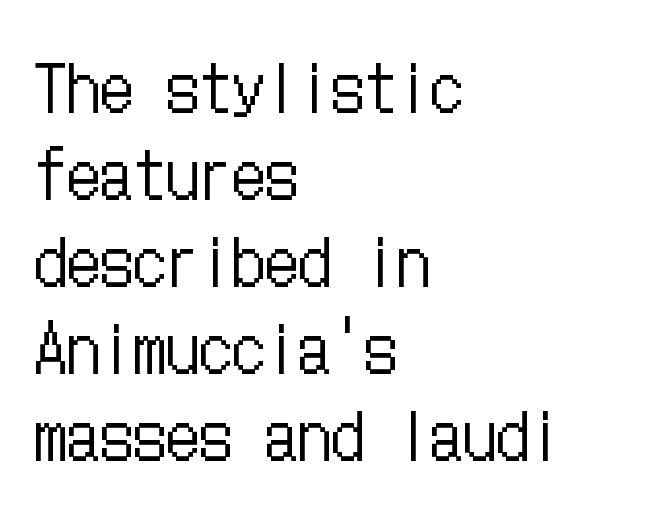
Clear beneath every line of the passage. This sample keeps an unexceptional amount of space between lines. If you drew a line through each stem, it would be perfectly vertical. If you drew a ruler down the left edge, every line would touch it. In terms of letterspacing, this is plain default setting.
